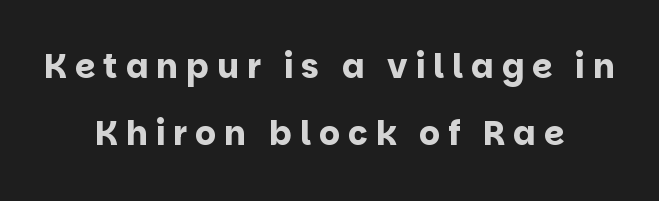
As a designer I'd log this as weight 700, bold. Each letter's strokes conclude bluntly, with no projecting serifs. Quick note: interline space is abundant. Every row of glyphs is offset so its center matches the block's center. Here the glyphs are tracked loosely, breaking word shapes into spaced letters. Does the lettering tilt? It doesn't — this is upright.
